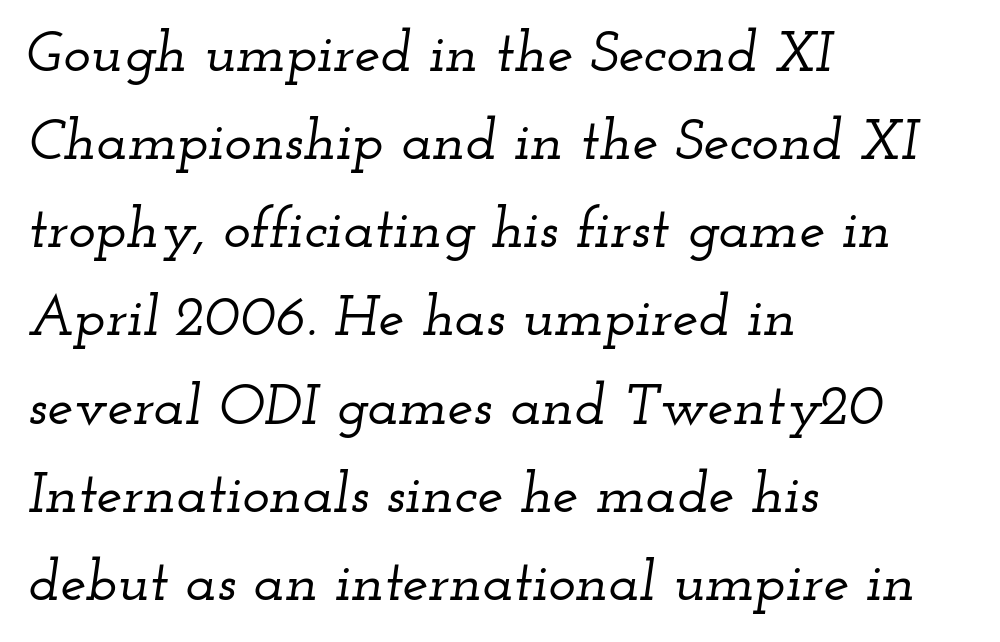
{"serif": "yes", "italic": "yes", "lean": "right", "slant_degrees": 12, "width": "wide", "stroke_contrast": "low", "x_height": "small", "monospaced": "no", "underline": "no", "align": "left", "line_spacing": "normal", "line_spacing_ratio": 1.52, "letter_spacing": "normal", "letter_spacing_em": 0.0, "glyph_px": 58}
